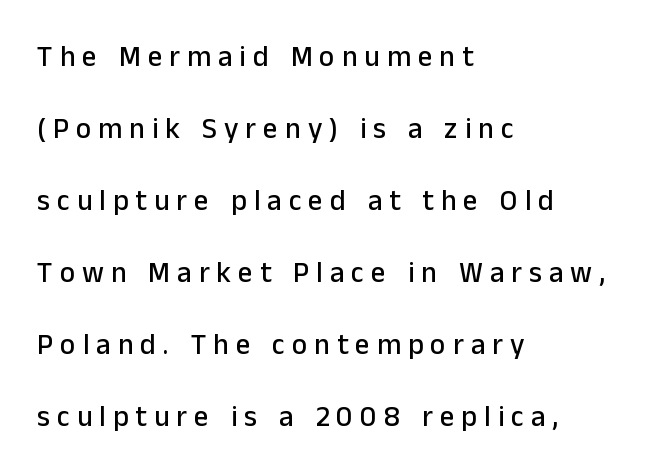
{"serif": "no", "italic": "no", "width": "normal", "stroke_contrast": "low", "x_height": "medium", "monospaced": "no", "underline": "no", "align": "left", "line_spacing": "loose", "line_spacing_ratio": 2.48, "letter_spacing": "wide", "letter_spacing_em": 0.24, "glyph_px": 29}
